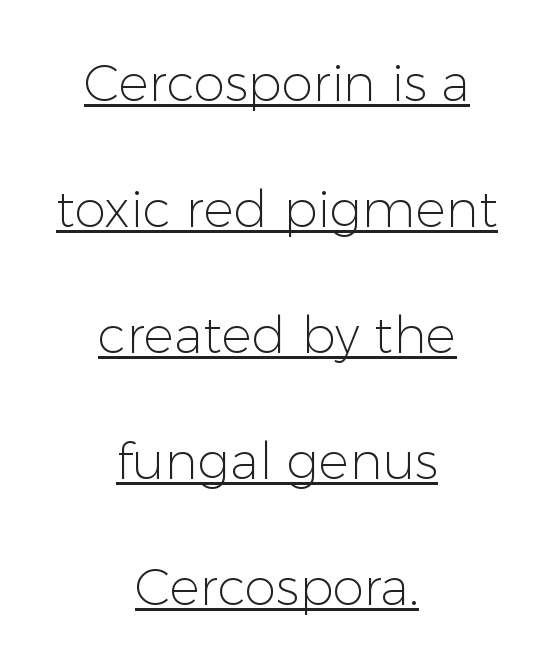
{"serif": "no", "italic": "no", "bold": "no", "weight": "light", "width": "normal", "stroke_contrast": "low", "x_height": "medium", "monospaced": "no", "underline": "yes", "align": "center", "line_spacing": "loose", "line_spacing_ratio": 2.47, "letter_spacing": "normal", "letter_spacing_em": 0.0, "glyph_px": 51}
